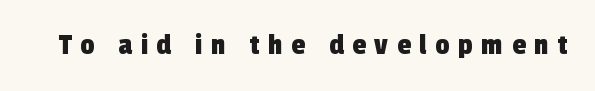
Q: Is the typeface a serif or a sans-serif typeface? A: Sans-serif.
Q: Is the text underlined? A: No.
Q: Is the spacing between letters normal or unusually wide? A: Unusually wide.
Q: Width (condensed, normal, or wide)? A: Condensed.
Q: x-height? A: Medium.
Q: Monospaced? A: No.
